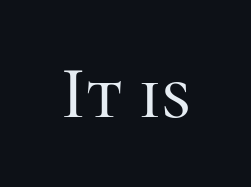
{"serif": "yes", "italic": "no", "width": "normal", "stroke_contrast": "high", "x_height": "medium", "monospaced": "no", "underline": "no", "letter_spacing": "normal", "letter_spacing_em": 0.0, "glyph_px": 73}
